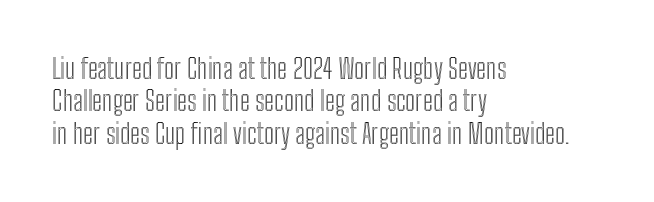
The image shows 27 px text type, upright; set left-aligned, line spacing 1.2x, normal letter spacing, not underlined.
